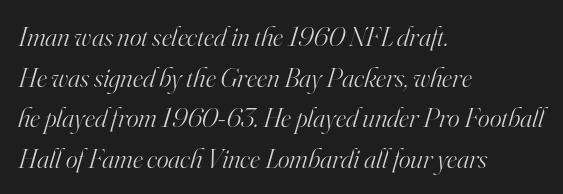
Q: Is the text bold? A: No.
Q: Is the text italic (slanted)? A: Yes, it leans right by about 16 degrees.
Q: Is the typeface a serif or a sans-serif typeface? A: Serif.
Q: Is the text underlined? A: No.
Q: How is the paragraph aligned? A: Left-aligned.
Q: Is the spacing between letters normal or unusually wide? A: Normal.
Q: Is the spacing between lines tight, normal or loose? A: Normal.
Q: Width (condensed, normal, or wide)? A: Normal.
Q: Stroke contrast? A: High.
Q: x-height? A: Small.
Q: Monospaced? A: No.
